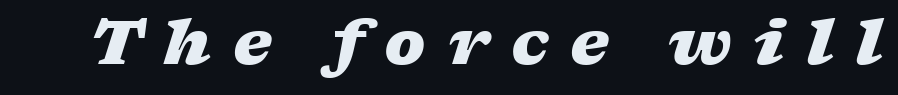
{"italic": "yes", "lean": "right", "slant_degrees": 17, "bold": "yes", "weight": "heavy", "width": "wide", "stroke_contrast": "low", "x_height": "medium", "monospaced": "no", "underline": "no", "letter_spacing": "wide", "letter_spacing_em": 0.35, "glyph_px": 62}
